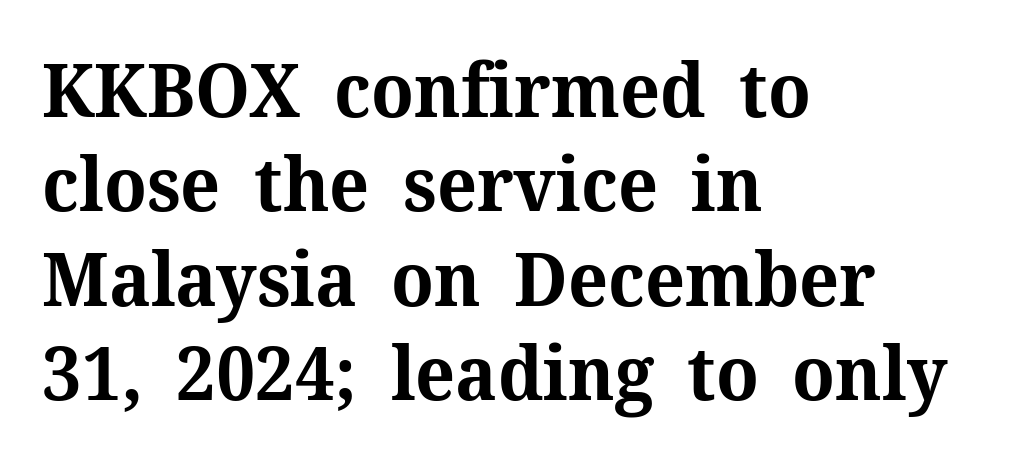
The space directly below the letters is spotless. On the weight axis this lands at bold, roughly 700. Inter-character spacing is left at the font's built-in metrics. The passage shown is typed in a proportional face where columns would drift.
